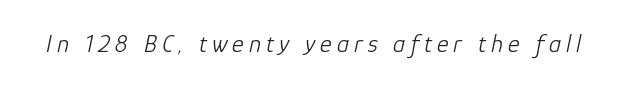
Designer's note — italics engaged. Letter spacing: wide. Type without underlining. Compared with a typical body face, this is equally light or lighter still.
